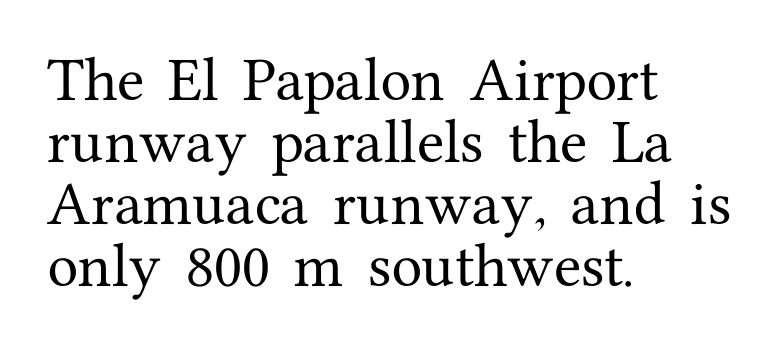
Do the characters align in a grid? No, the font is proportional. Letters rest on an invisible, unmarked baseline. Horizontally, the lines are justified to the leading edge only. A typesetter would label this face a serif. Nothing unusual about the tracking: characters are spaced as the font intends. Every stem runs plumb, perpendicular to the baseline.
